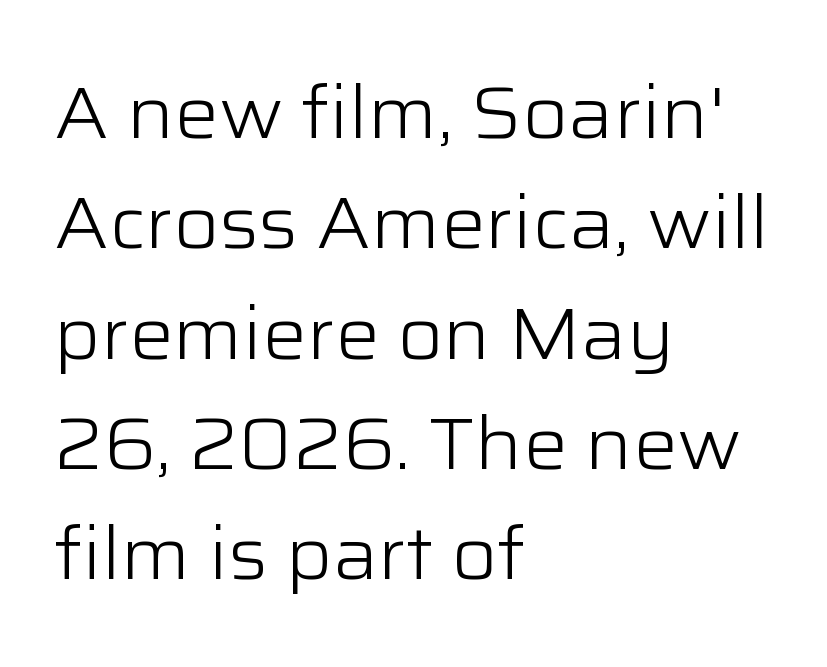
Q: Is the text bold? A: No.
Q: Is the text italic (slanted)? A: No, it is upright.
Q: Is the typeface a serif or a sans-serif typeface? A: Sans-serif.
Q: Is the text underlined? A: No.
Q: How is the paragraph aligned? A: Left-aligned.
Q: Is the spacing between letters normal or unusually wide? A: Normal.
Q: Is the spacing between lines tight, normal or loose? A: Normal.
Q: Width (condensed, normal, or wide)? A: Normal.
Q: Stroke contrast? A: Low.
Q: x-height? A: Medium.
Q: Monospaced? A: No.
